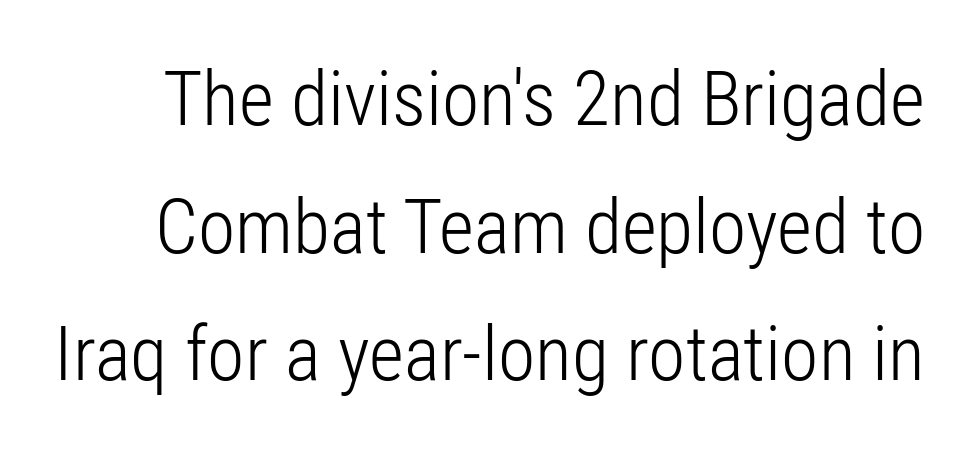
The foot of each line stays bare and open. The glyphs in this specimen are sans serif. Does the leading feel generous? No, just average. Weight: not bold — regular or lighter.
